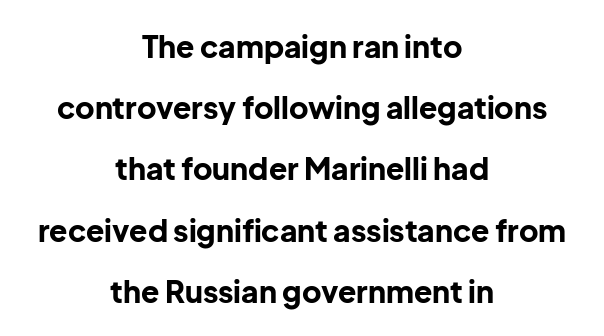
The image shows 30 px bold sans-serif type, upright; set centered, loose line spacing (2.04x), normal letter spacing, not underlined; low stroke contrast and a medium x-height.
